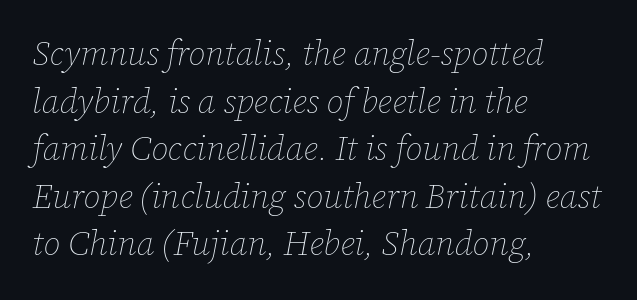
Q: Is the text bold? A: No.
Q: Is the text italic (slanted)? A: Yes, it leans right by about 12 degrees.
Q: Is the text underlined? A: No.
Q: How is the paragraph aligned? A: Left-aligned.
Q: Is the spacing between letters normal or unusually wide? A: Normal.
Q: Is the spacing between lines tight, normal or loose? A: Normal.
Q: Width (condensed, normal, or wide)? A: Normal.
Q: Stroke contrast? A: Low.
Q: x-height? A: Medium.
Q: Monospaced? A: No.
